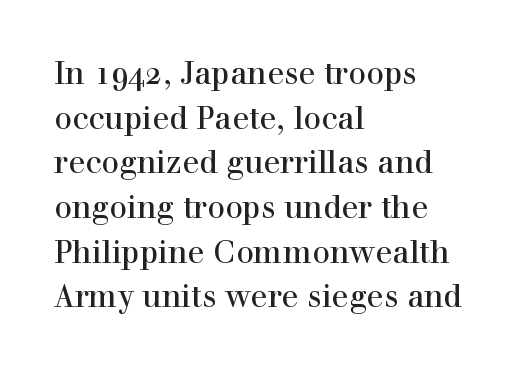
The typeface chosen for these lines features serifs. Horizontally, the lines are justified to the leading edge only. A typesetter would call this proportional, since set widths differ per character. The leading is moderate, giving the passage an even texture. No italicization has been applied; the sample stays upright.
